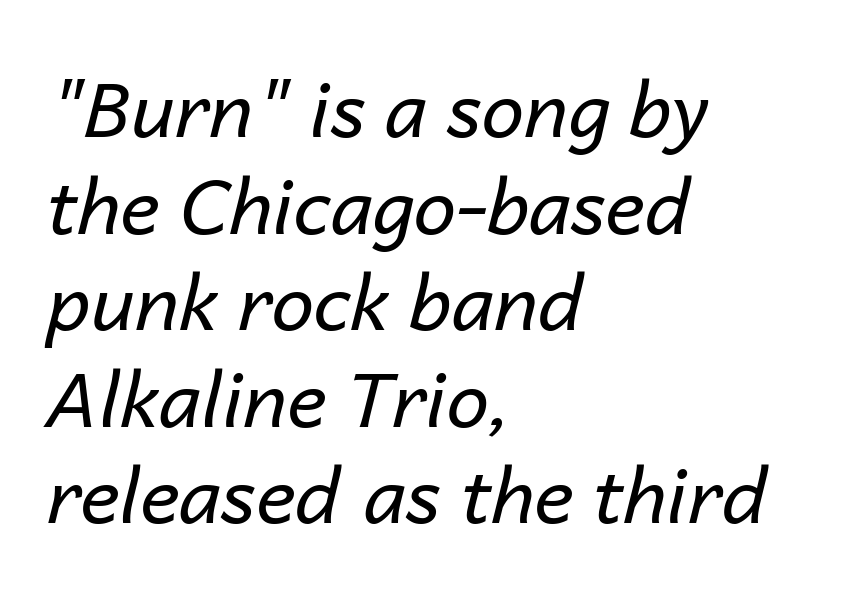
{"italic": "yes", "lean": "right", "slant_degrees": 14, "bold": "no", "weight": "regular", "width": "normal", "stroke_contrast": "low", "x_height": "medium", "monospaced": "no", "underline": "no", "align": "left", "line_spacing": "normal", "line_spacing_ratio": 1.27, "letter_spacing": "normal", "letter_spacing_em": 0.0, "glyph_px": 76}
